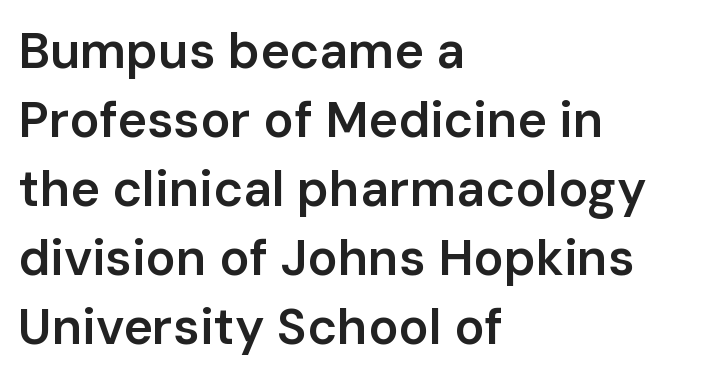
Q: Is the text bold? A: Semi-bold.
Q: Is the text italic (slanted)? A: No, it is upright.
Q: Is the typeface a serif or a sans-serif typeface? A: Sans-serif.
Q: Is the text underlined? A: No.
Q: How is the paragraph aligned? A: Left-aligned.
Q: Is the spacing between letters normal or unusually wide? A: Normal.
Q: Is the spacing between lines tight, normal or loose? A: Normal.
Q: Width (condensed, normal, or wide)? A: Normal.
Q: Stroke contrast? A: Low.
Q: x-height? A: Medium.
Q: Monospaced? A: No.
